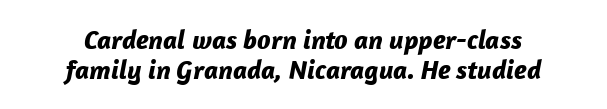
{"italic": "yes", "lean": "right", "slant_degrees": 12, "bold": "yes", "underline": "no", "align": "center", "line_spacing": "tight", "line_spacing_ratio": 1.11, "letter_spacing": "normal", "letter_spacing_em": 0.0, "glyph_px": 27}
